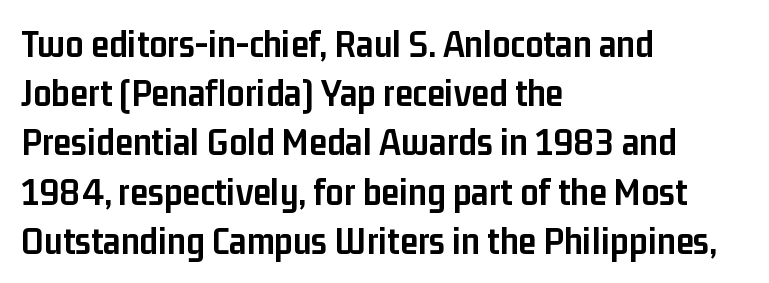
Q: Is the text bold? A: Yes.
Q: Is the text italic (slanted)? A: No, it is upright.
Q: Is the typeface a serif or a sans-serif typeface? A: Sans-serif.
Q: Is the text underlined? A: No.
Q: How is the paragraph aligned? A: Left-aligned.
Q: Is the spacing between letters normal or unusually wide? A: Normal.
Q: Width (condensed, normal, or wide)? A: Condensed.
Q: Stroke contrast? A: Low.
Q: x-height? A: Medium.
Q: Monospaced? A: No.
